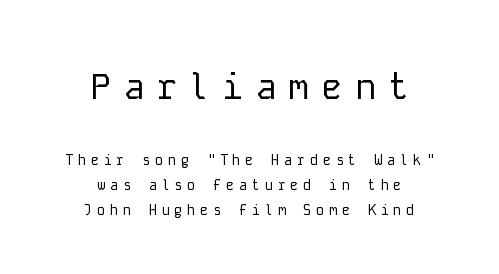
Q: Is the text bold? A: No.
Q: Is the text italic (slanted)? A: No, it is upright.
Q: Is the typeface a serif or a sans-serif typeface? A: Sans-serif.
Q: Is the text underlined? A: No.
Q: How is the paragraph aligned? A: Centered.
Q: Is the spacing between letters normal or unusually wide? A: Unusually wide.
Q: Which block of text is set in a larger size, the first (top) or the second (bottom)? A: The first (top) one.
Q: Width (condensed, normal, or wide)? A: Normal.
Q: Stroke contrast? A: Low.
Q: x-height? A: Medium.
Q: Monospaced? A: Yes.
